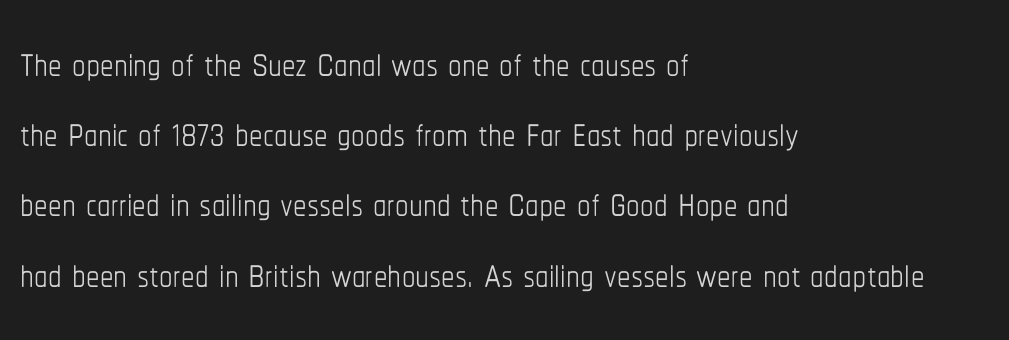
{"italic": "no", "bold": "no", "weight": "thin", "width": "condensed", "stroke_contrast": "low", "x_height": "medium", "monospaced": "no", "underline": "no", "align": "left", "line_spacing": "normal", "line_spacing_ratio": 1.3, "letter_spacing": "normal", "letter_spacing_em": 0.0, "glyph_px": 54}
